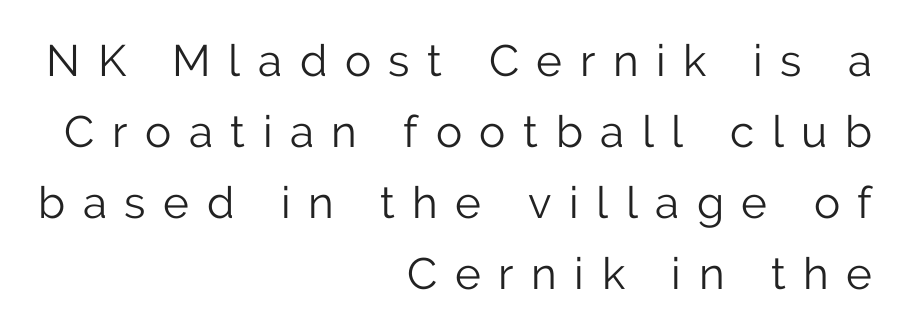
The letters advance in unequal steps, a hallmark of proportional type. Is the block centered? No — it sits flush against the right margin. No extra ink here — the face is not bold. I'd call this a sans setting — the letters go barefoot. One glance says typical: line gaps are just what's usual. A bare baseline throughout the passage.
